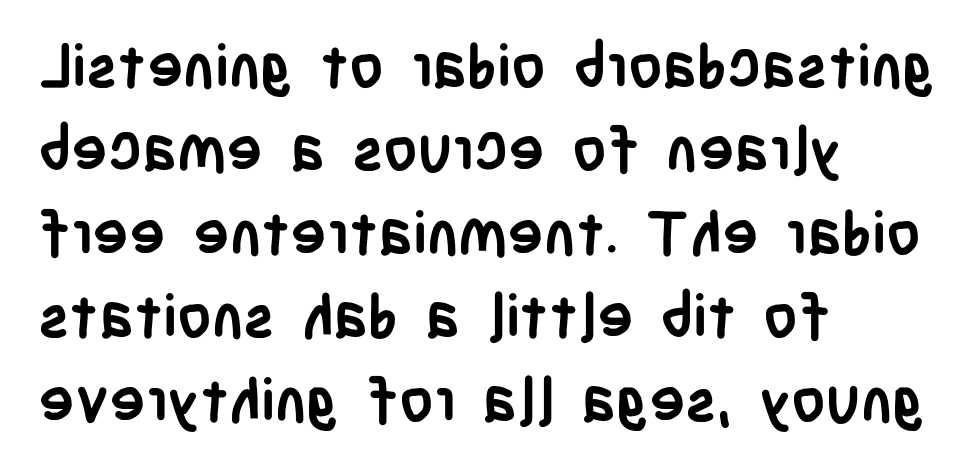
The face used here is proportionally spaced, like ordinary book or web type. Successive baselines arrive at the customary interval. Underline: absent. The letters stand straight up with perfectly vertical stems. Each letter's strokes conclude bluntly, with no projecting serifs. Heft: maximum for text — a bold.
